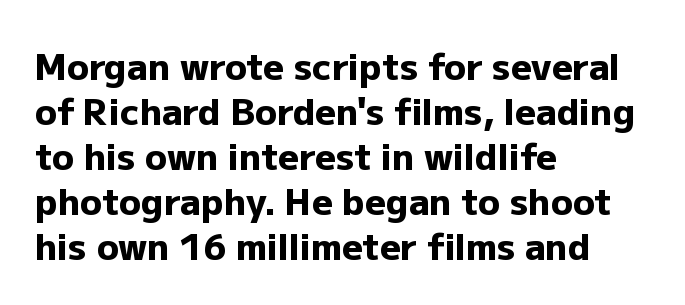
{"serif": "no", "italic": "no", "bold": "yes", "weight": "heavy", "width": "normal", "stroke_contrast": "low", "x_height": "medium", "monospaced": "no", "underline": "no", "align": "left", "line_spacing": "normal", "line_spacing_ratio": 1.25, "letter_spacing": "normal", "letter_spacing_em": 0.0, "glyph_px": 36}
